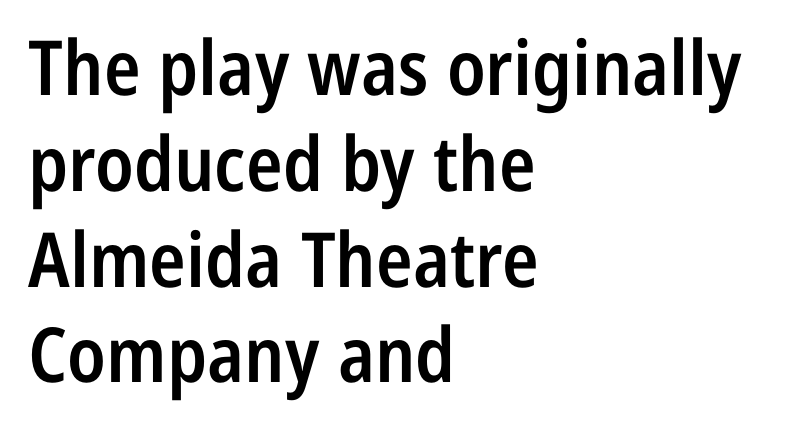
Where is the straight margin? On the left. Stems and bowls a touch heavier than normal — semibold. The specimen reads as upright at a glance. Does the type have serifs? No, each stem ends abruptly.
